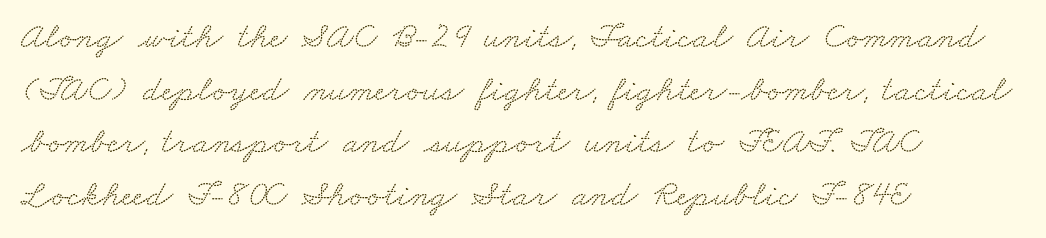
The image shows 37 px wide serif type; set left-aligned, normal line spacing (1.42x), normal letter spacing, not underlined; low stroke contrast and a small x-height.
